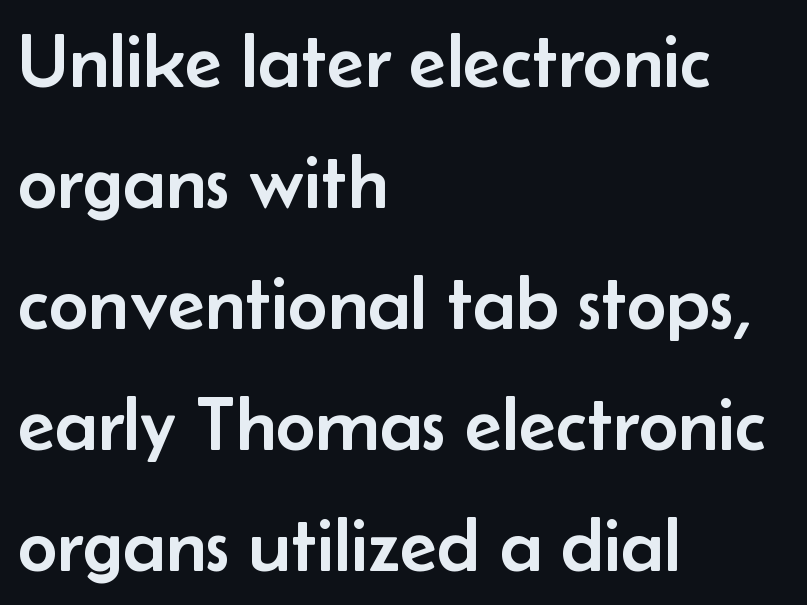
Think of a printed novel: that variable character pitch is what you see here. Visually the block forms a straight wall on the left and a jagged coastline on the right. Evenly set lines give the paragraph a standard silhouette. There is no visible air inserted between adjacent glyphs.
